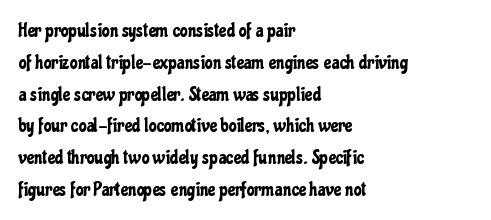
The image shows 20 px text type, upright; set left-aligned, normal line spacing (1.59x), normal letter spacing, not underlined.
